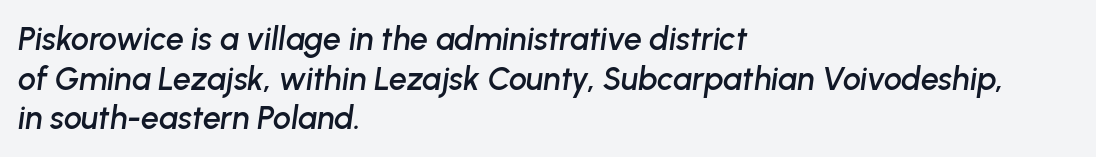
The image shows 32 px text type, italic (leaning right); set left-aligned, line spacing 1.24x, normal letter spacing, not underlined; low stroke contrast and a medium x-height.
